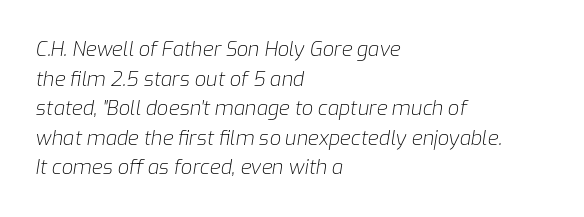
The image shows 20 px text type, italic (leaning right); set left-aligned, normal line spacing (1.48x), normal letter spacing, not underlined.
